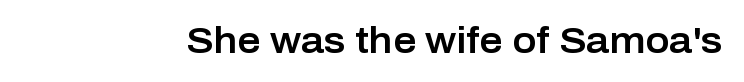
The image shows 36 px sans-serif type, upright; set normal letter spacing, not underlined; low stroke contrast and a medium x-height.
